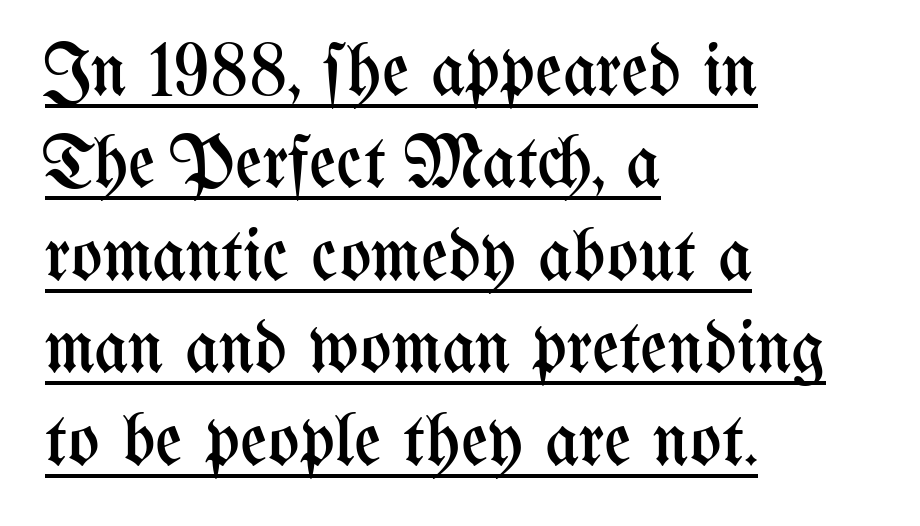
{"italic": "no", "bold": "no", "weight": "regular", "width": "condensed", "stroke_contrast": "medium", "x_height": "medium", "monospaced": "no", "underline": "yes", "align": "left", "line_spacing": "normal", "line_spacing_ratio": 1.25, "letter_spacing": "normal", "letter_spacing_em": 0.0, "glyph_px": 74}
